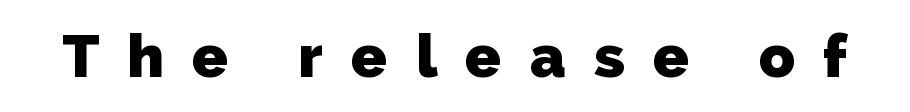
Q: Is the text bold? A: Yes.
Q: Is the typeface a serif or a sans-serif typeface? A: Sans-serif.
Q: Is the text underlined? A: No.
Q: Is the spacing between letters normal or unusually wide? A: Unusually wide.
Q: Width (condensed, normal, or wide)? A: Normal.
Q: Stroke contrast? A: Low.
Q: x-height? A: Medium.
Q: Monospaced? A: No.
